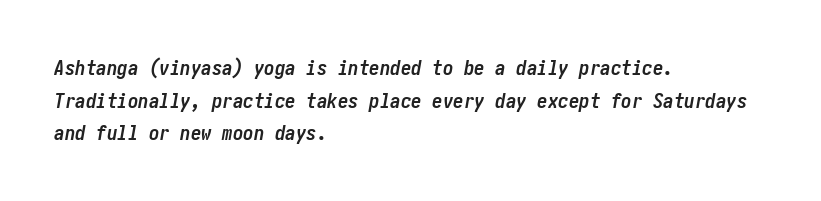
Typeset ragged right — the left edge is the straight one. The gap between lines stays unmarked. Plenty of ink on the page — the face is bold. Honestly, the row spacing looks completely unremarkable.
